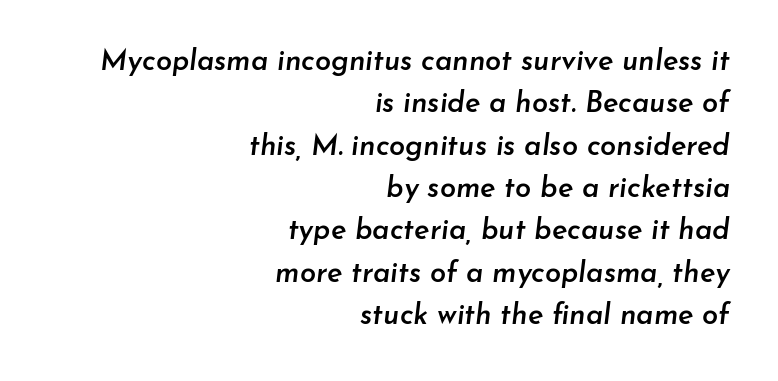
The face used here is proportionally spaced, like ordinary book or web type. Leading: standard. Nobody touched the tracking dial on this one. Bold? Not quite — semibold, heavier than regular but stopping short.
